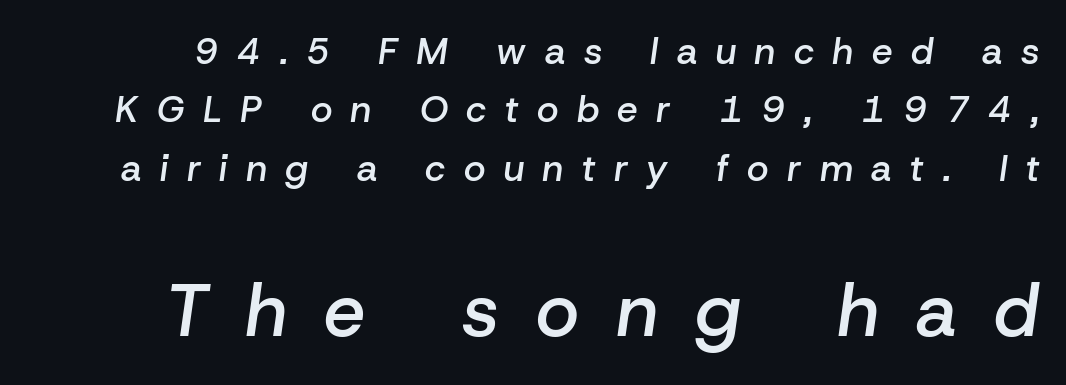
{"italic": "yes", "lean": "right", "slant_degrees": 8, "bold": "semi", "weight": "semibold", "width": "normal", "stroke_contrast": "low", "x_height": "medium", "monospaced": "no", "underline": "no", "line_spacing": "normal", "line_spacing_ratio": 1.58, "letter_spacing": "wide", "letter_spacing_em": 0.5, "larger_block": "second", "size_ratio": 2.0, "glyph_px": 74}
